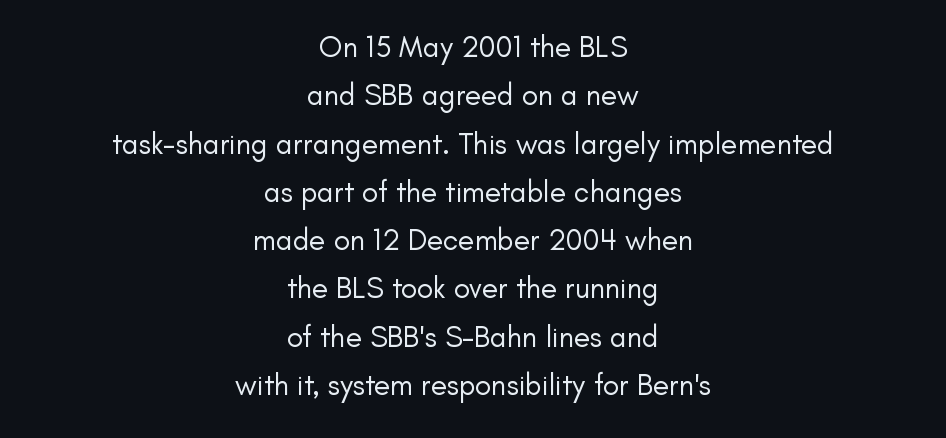
The image shows 30 px regular-weight sans-serif type, upright; set centered, normal line spacing (1.61x), normal letter spacing, not underlined; low stroke contrast and a small x-height.
